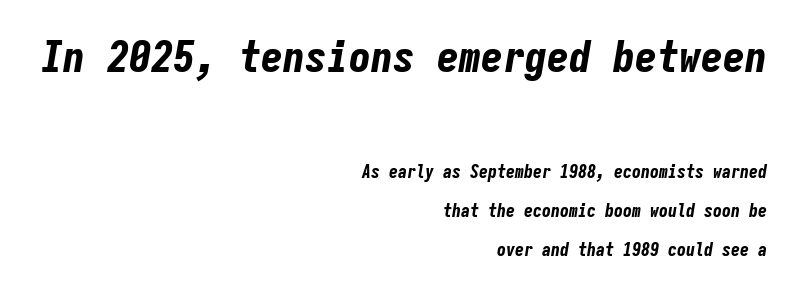
Is this a fixed-width face? Yes — each glyph sits in an identical cell. The face used here is rendered with its standard letterfit. The lines in this sample share a right terminus and differ only in where they begin. The rendering shrinks the type as you move from the upper chunk to the lower.
